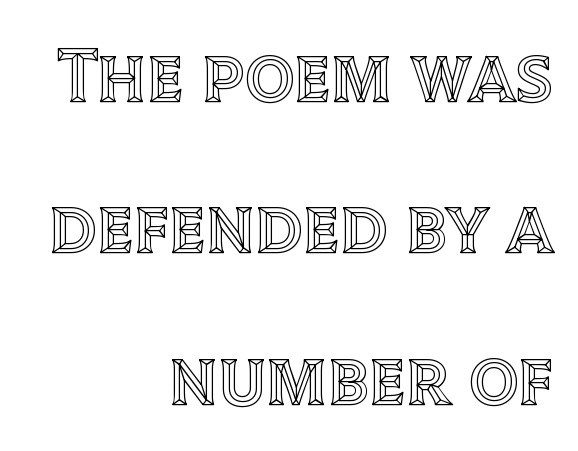
Q: Is the text italic (slanted)? A: No, it is upright.
Q: Is the text underlined? A: No.
Q: How is the paragraph aligned? A: Right-aligned.
Q: Is the spacing between letters normal or unusually wide? A: Normal.
Q: Is the spacing between lines tight, normal or loose? A: Loose.
Q: Width (condensed, normal, or wide)? A: Normal.
Q: x-height? A: Large.
Q: Monospaced? A: No.
